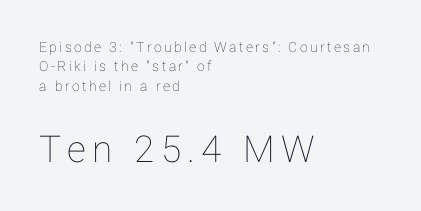
{"italic": "no", "width": "normal", "stroke_contrast": "low", "x_height": "medium", "monospaced": "no", "underline": "no", "align": "left", "line_spacing": "normal", "line_spacing_ratio": 1.39, "larger_block": "second", "size_ratio": 2.64, "glyph_px": 37}
